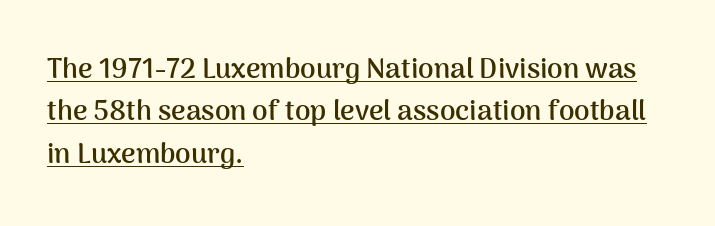
Q: Is the text bold? A: Yes.
Q: Is the text italic (slanted)? A: No, it is upright.
Q: Is the typeface a serif or a sans-serif typeface? A: Sans-serif.
Q: Is the text underlined? A: Yes.
Q: How is the paragraph aligned? A: Left-aligned.
Q: Is the spacing between letters normal or unusually wide? A: Normal.
Q: Is the spacing between lines tight, normal or loose? A: Normal.
Q: Width (condensed, normal, or wide)? A: Normal.
Q: Stroke contrast? A: Medium.
Q: x-height? A: Medium.
Q: Monospaced? A: No.
